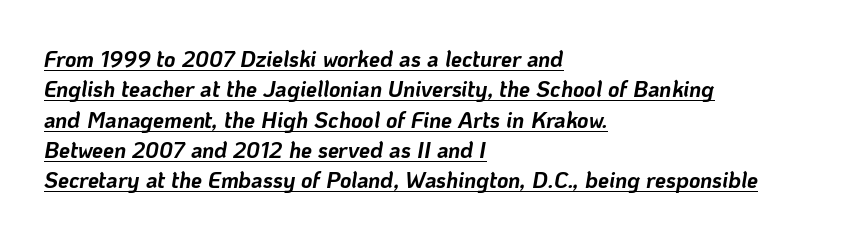
The image shows 22 px bold type, italic (leaning right); set left-aligned, normal line spacing (1.38x), normal letter spacing, underlined.
